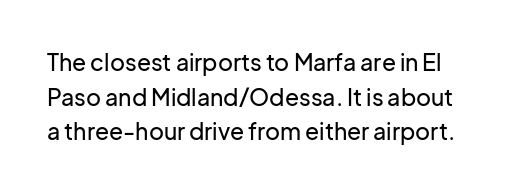
The image shows 23 px text type, upright; set normal line spacing (1.51x), normal letter spacing, not underlined.
